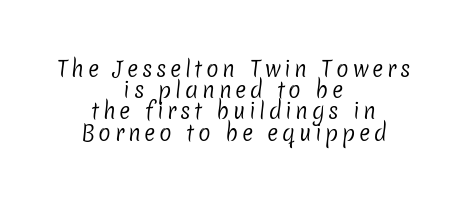
Weight: in the light-to-regular range. The string is rendered with underlining switched off. Compared with a flush-left layout, this one balances lines on the center instead. You could barely slide anything between these rows.
